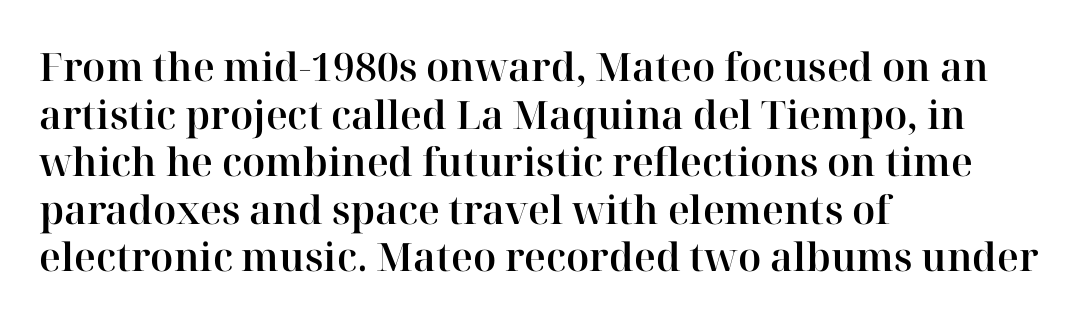
{"serif": "yes", "italic": "no", "width": "normal", "stroke_contrast": "high", "x_height": "medium", "monospaced": "no", "underline": "no", "align": "left", "line_spacing_ratio": 1.22, "letter_spacing": "normal", "letter_spacing_em": 0.0, "glyph_px": 39}
